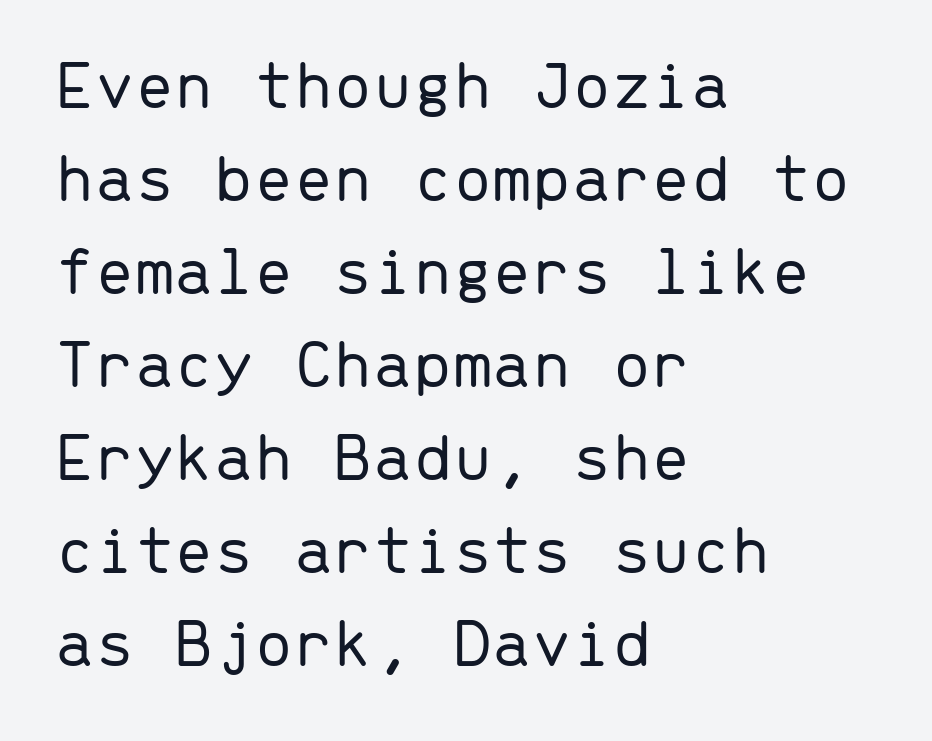
Q: Is the text bold? A: No.
Q: Is the text italic (slanted)? A: No, it is upright.
Q: Is the typeface a serif or a sans-serif typeface? A: Sans-serif.
Q: Is the text underlined? A: No.
Q: How is the paragraph aligned? A: Left-aligned.
Q: Is the spacing between letters normal or unusually wide? A: Normal.
Q: Is the spacing between lines tight, normal or loose? A: Normal.
Q: Width (condensed, normal, or wide)? A: Normal.
Q: Stroke contrast? A: Low.
Q: x-height? A: Medium.
Q: Monospaced? A: Yes.
